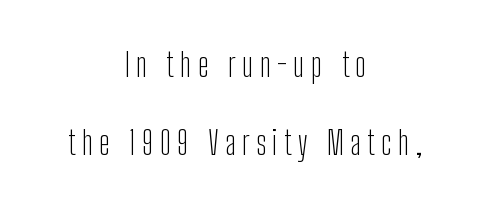
Q: Is the text bold? A: No.
Q: Is the text italic (slanted)? A: No, it is upright.
Q: Is the typeface a serif or a sans-serif typeface? A: Sans-serif.
Q: Is the text underlined? A: No.
Q: How is the paragraph aligned? A: Centered.
Q: Is the spacing between lines tight, normal or loose? A: Loose.
Q: Width (condensed, normal, or wide)? A: Condensed.
Q: Stroke contrast? A: Low.
Q: x-height? A: Medium.
Q: Monospaced? A: No.
